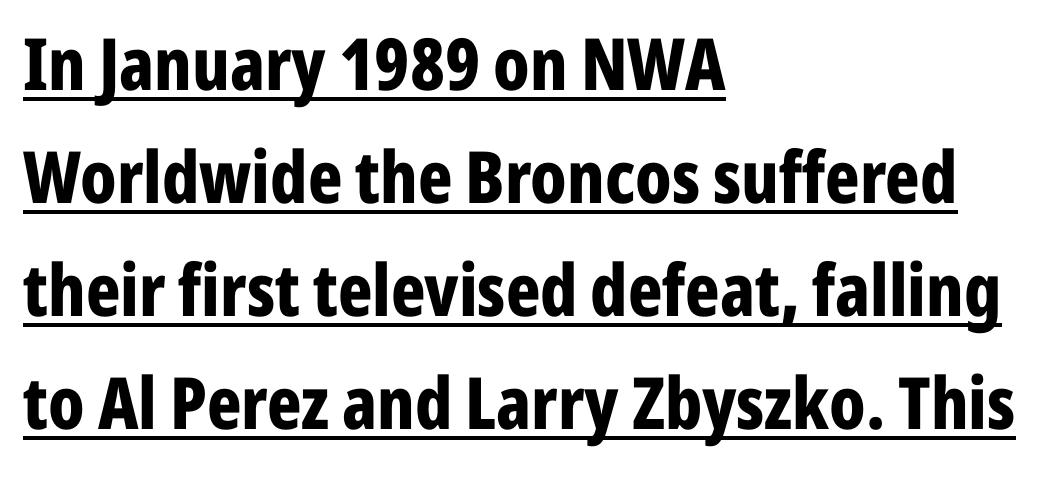
Spacing verdict: proportional, widths tailored to each character. Horizontally, the lines are justified to the leading edge only. Honestly, the letter spacing is just normal — you wouldn't notice it. Normally led — the rows are evenly, conventionally spaced.
